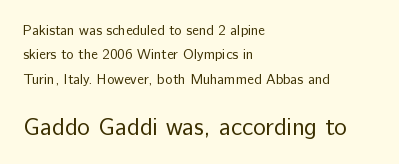
{"italic": "no", "bold": "no", "underline": "no", "align": "left", "line_spacing_ratio": 1.74, "letter_spacing": "normal", "letter_spacing_em": 0.0, "larger_block": "second", "size_ratio": 1.71, "glyph_px": 24}
